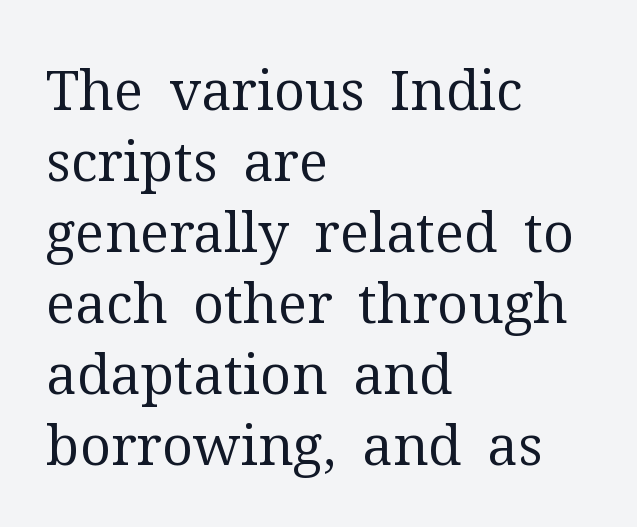
Q: Is the text bold? A: No.
Q: Is the text italic (slanted)? A: No, it is upright.
Q: Is the typeface a serif or a sans-serif typeface? A: Serif.
Q: Is the text underlined? A: No.
Q: How is the paragraph aligned? A: Left-aligned.
Q: Is the spacing between letters normal or unusually wide? A: Normal.
Q: Is the spacing between lines tight, normal or loose? A: Normal.
Q: Width (condensed, normal, or wide)? A: Normal.
Q: Stroke contrast? A: Medium.
Q: x-height? A: Medium.
Q: Monospaced? A: No.
